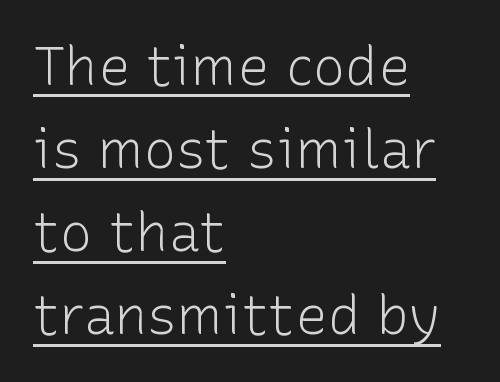
Ink coverage per letter is moderate at most. Letterform terminals end flat and unadorned throughout the passage. Does a line run under the words? Yes, clearly. This is the regular roman posture of the typeface. Note the varied advance widths — an 'i' is clearly narrower than an 'm'.
